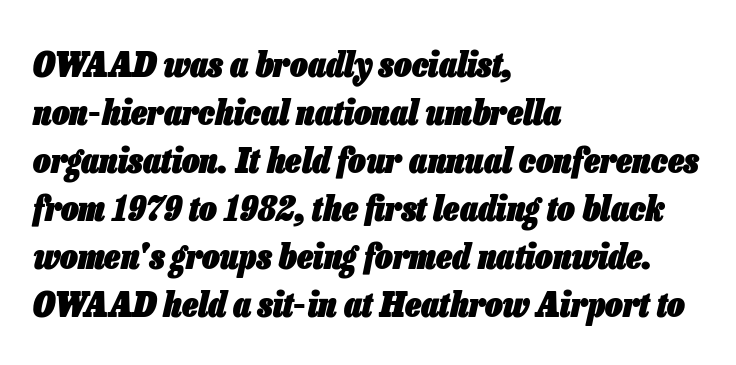
Q: Is the text bold? A: Yes.
Q: Is the text italic (slanted)? A: Yes, it leans right by about 13 degrees.
Q: Is the text underlined? A: No.
Q: How is the paragraph aligned? A: Left-aligned.
Q: Is the spacing between letters normal or unusually wide? A: Normal.
Q: Is the spacing between lines tight, normal or loose? A: Normal.
Q: Width (condensed, normal, or wide)? A: Condensed.
Q: Stroke contrast? A: Low.
Q: x-height? A: Medium.
Q: Monospaced? A: No.
